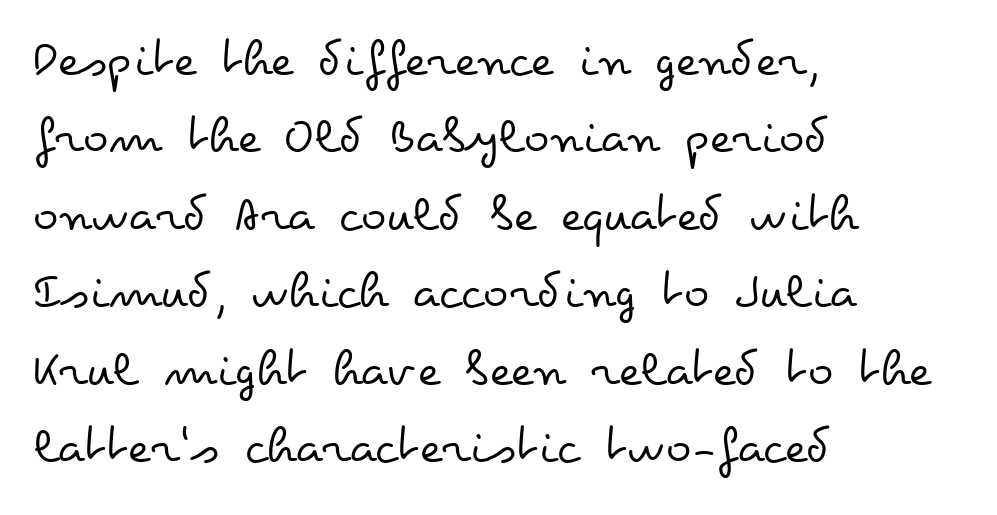
Q: Is the text bold? A: No.
Q: Is the text italic (slanted)? A: No, it is upright.
Q: Is the text underlined? A: No.
Q: How is the paragraph aligned? A: Left-aligned.
Q: Is the spacing between letters normal or unusually wide? A: Normal.
Q: Is the spacing between lines tight, normal or loose? A: Normal.
Q: Width (condensed, normal, or wide)? A: Wide.
Q: Stroke contrast? A: Low.
Q: x-height? A: Small.
Q: Monospaced? A: No.
